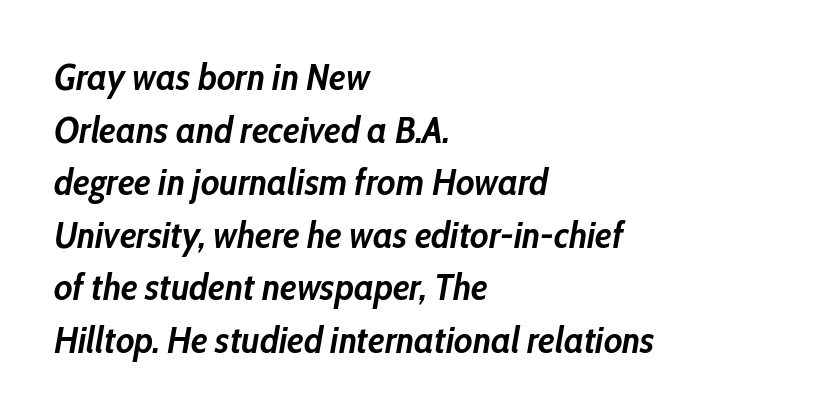
The image shows 37 px semibold, condensed type, italic (leaning right); set left-aligned, normal line spacing (1.42x), normal letter spacing, not underlined; low stroke contrast and a medium x-height.
